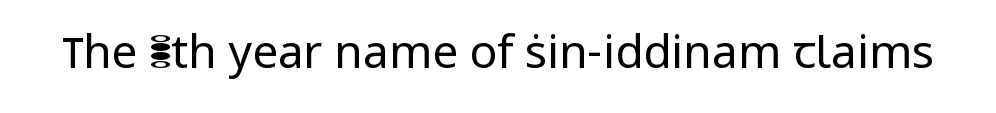
Q: Is the text bold? A: No.
Q: Is the text italic (slanted)? A: No, it is upright.
Q: Is the typeface a serif or a sans-serif typeface? A: Sans-serif.
Q: Is the text underlined? A: No.
Q: Is the spacing between letters normal or unusually wide? A: Normal.
Q: Width (condensed, normal, or wide)? A: Normal.
Q: Stroke contrast? A: Low.
Q: x-height? A: Medium.
Q: Monospaced? A: No.
